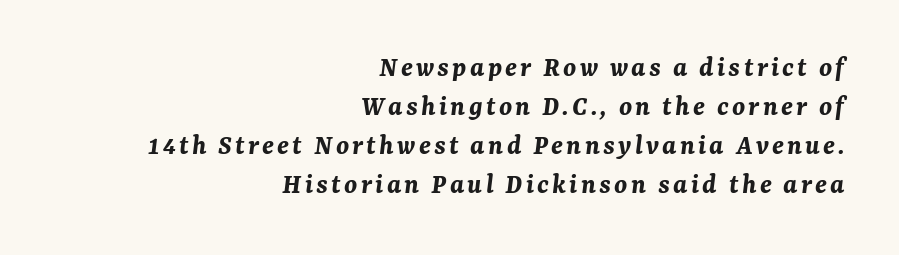
The image shows 29 px bold type, italic (leaning right); set right-aligned, normal line spacing (1.34x), not underlined; medium stroke contrast and a medium x-height.
